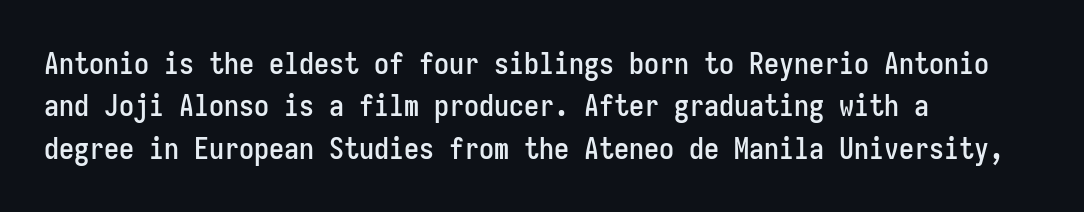
Q: Is the text italic (slanted)? A: No, it is upright.
Q: Is the typeface a serif or a sans-serif typeface? A: Sans-serif.
Q: Is the text underlined? A: No.
Q: How is the paragraph aligned? A: Left-aligned.
Q: Is the spacing between letters normal or unusually wide? A: Normal.
Q: Is the spacing between lines tight, normal or loose? A: Normal.
Q: Width (condensed, normal, or wide)? A: Condensed.
Q: Stroke contrast? A: Low.
Q: x-height? A: Medium.
Q: Monospaced? A: Yes.
